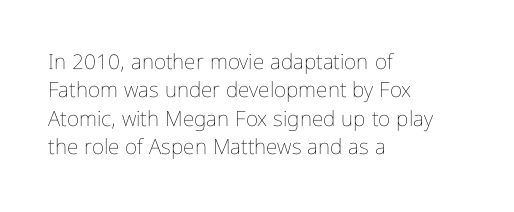
The image shows 21 px text type, upright; set left-aligned, normal line spacing (1.35x), normal letter spacing, not underlined.
